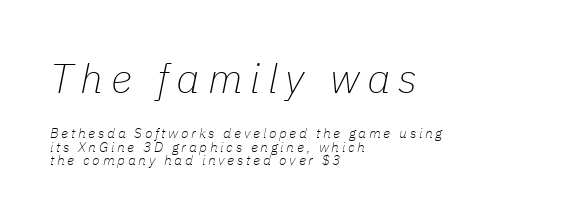
{"italic": "yes", "lean": "right", "slant_degrees": 11, "bold": "no", "weight": "thin", "width": "normal", "stroke_contrast": "low", "x_height": "medium", "monospaced": "no", "underline": "no", "align": "left", "line_spacing": "tight", "line_spacing_ratio": 0.98, "larger_block": "first", "size_ratio": 2.93, "glyph_px": 41}
